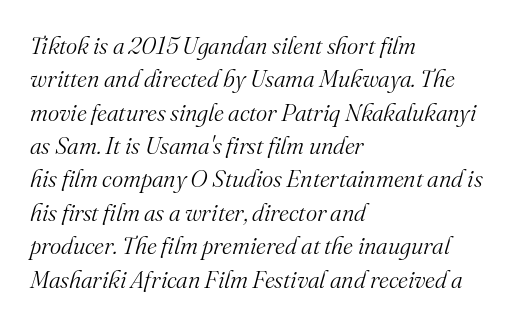
{"italic": "yes", "lean": "right", "slant_degrees": 16, "bold": "no", "underline": "no", "align": "left", "line_spacing": "normal", "line_spacing_ratio": 1.39, "letter_spacing": "normal", "letter_spacing_em": 0.0, "glyph_px": 24}
